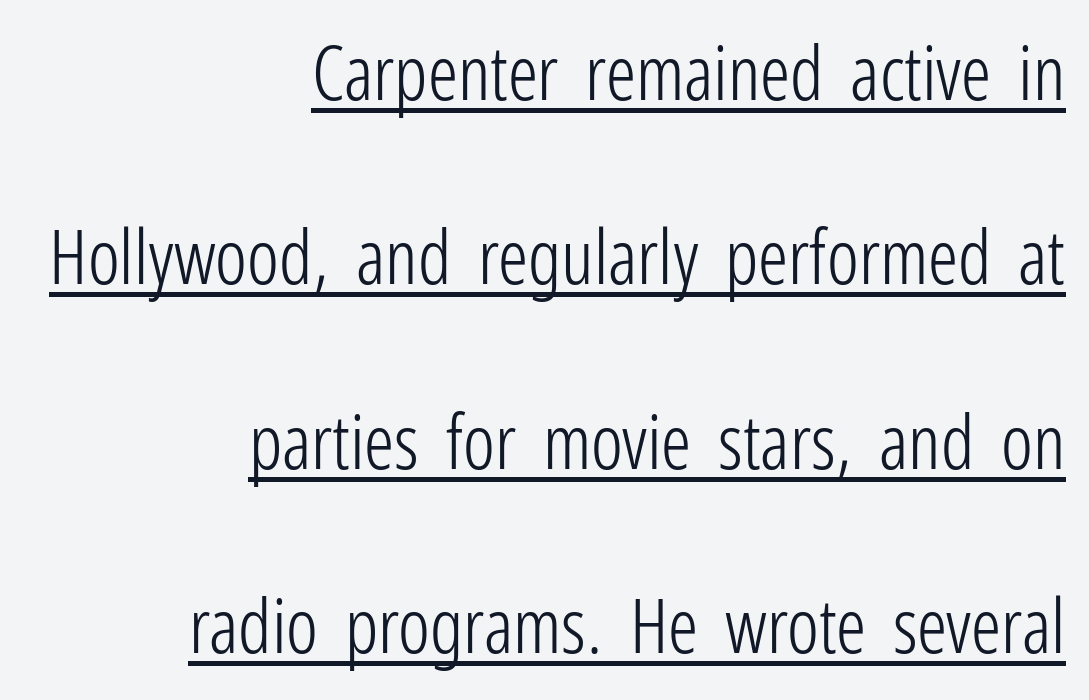
Visually the block forms a straight wall on the right and a jagged coastline on the left. Typographically, this falls in the sans-serif category. No extra ink here — the face is not bold. This sample has the flowing, uneven cadence of proportional lettering. Honestly, the underline is the first thing you notice here. Inter-character spacing is left at the font's built-in metrics.
